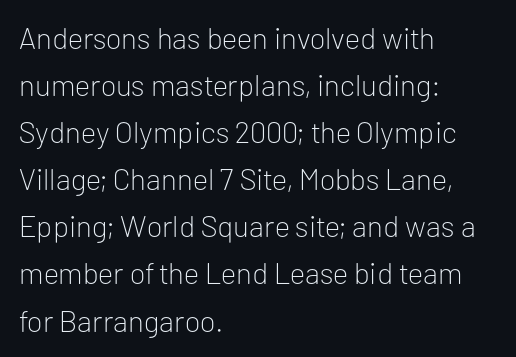
Q: Is the text bold? A: No.
Q: Is the text italic (slanted)? A: No, it is upright.
Q: Is the typeface a serif or a sans-serif typeface? A: Sans-serif.
Q: Is the text underlined? A: No.
Q: How is the paragraph aligned? A: Left-aligned.
Q: Is the spacing between letters normal or unusually wide? A: Normal.
Q: Is the spacing between lines tight, normal or loose? A: Normal.
Q: Width (condensed, normal, or wide)? A: Normal.
Q: Stroke contrast? A: Low.
Q: x-height? A: Medium.
Q: Monospaced? A: No.
